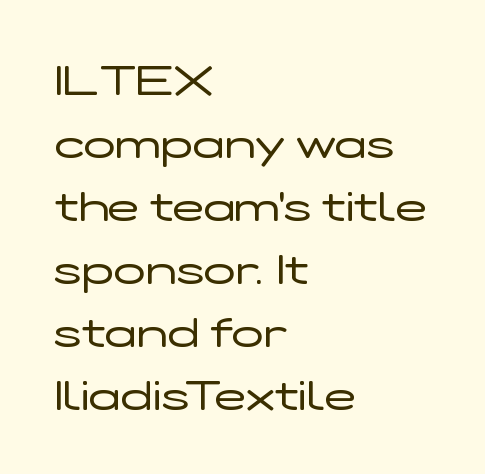
Q: Is the text bold? A: No.
Q: Is the text italic (slanted)? A: No, it is upright.
Q: Is the typeface a serif or a sans-serif typeface? A: Sans-serif.
Q: Is the text underlined? A: No.
Q: How is the paragraph aligned? A: Left-aligned.
Q: Is the spacing between letters normal or unusually wide? A: Normal.
Q: Is the spacing between lines tight, normal or loose? A: Normal.
Q: Width (condensed, normal, or wide)? A: Wide.
Q: Stroke contrast? A: Low.
Q: x-height? A: Medium.
Q: Monospaced? A: No.
